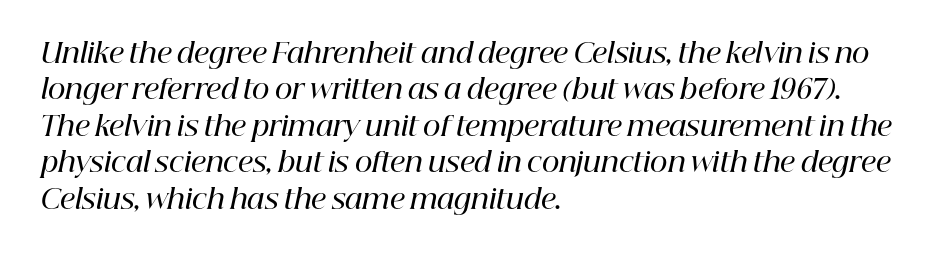
{"italic": "yes", "lean": "right", "slant_degrees": 12, "bold": "semi", "underline": "no", "align": "left", "line_spacing": "normal", "line_spacing_ratio": 1.35, "letter_spacing": "normal", "letter_spacing_em": 0.0, "glyph_px": 27}
